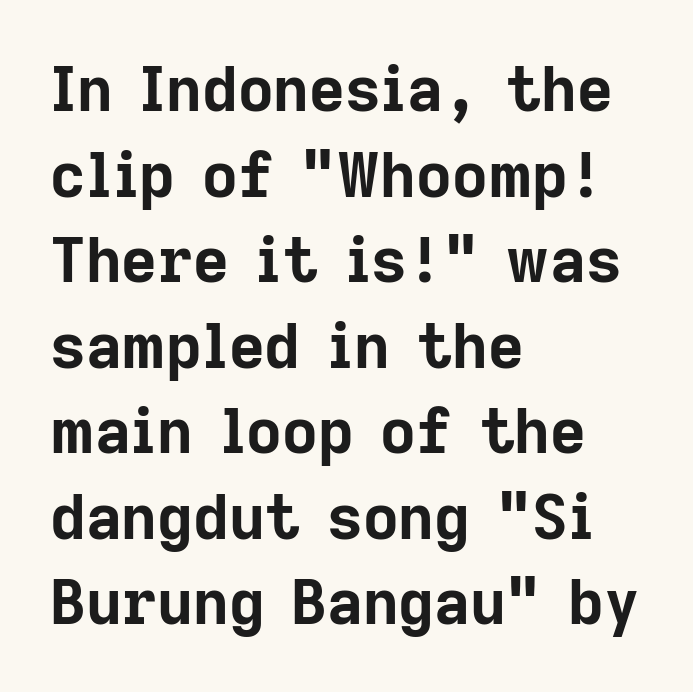
The rendering shows plain stroke endings on the letterforms — a sans-serif design. Emphasis by weight is at full strength: bold. Horizontal alignment here is leftward, the default for most running prose. Unlike italic type, these characters show no tilt at all. The passage shown is typed in a proportional face where columns would drift.
